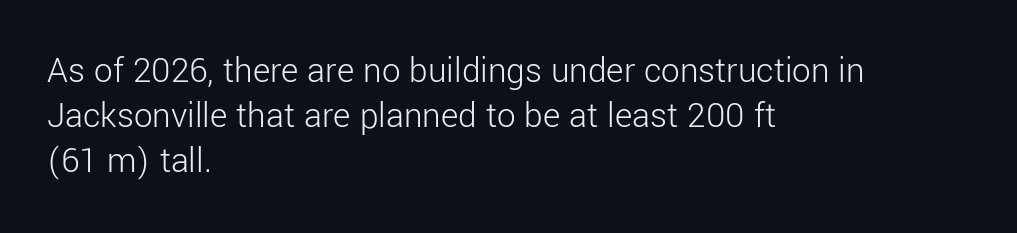
{"serif": "no", "italic": "no", "bold": "no", "weight": "light", "width": "normal", "stroke_contrast": "low", "x_height": "medium", "monospaced": "no", "underline": "no", "align": "left", "line_spacing_ratio": 1.21, "letter_spacing": "normal", "letter_spacing_em": 0.0, "glyph_px": 37}
